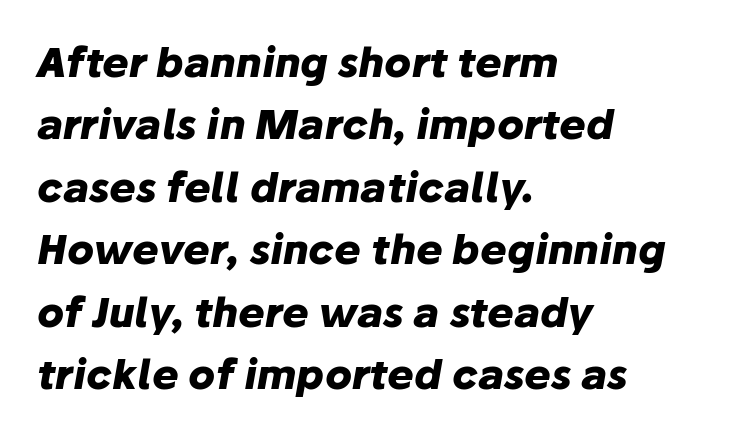
Q: Is the text bold? A: Yes.
Q: Is the text italic (slanted)? A: Yes, it leans right by about 10 degrees.
Q: Is the text underlined? A: No.
Q: How is the paragraph aligned? A: Left-aligned.
Q: Is the spacing between letters normal or unusually wide? A: Normal.
Q: Is the spacing between lines tight, normal or loose? A: Normal.
Q: Width (condensed, normal, or wide)? A: Normal.
Q: Stroke contrast? A: Low.
Q: x-height? A: Medium.
Q: Monospaced? A: No.
